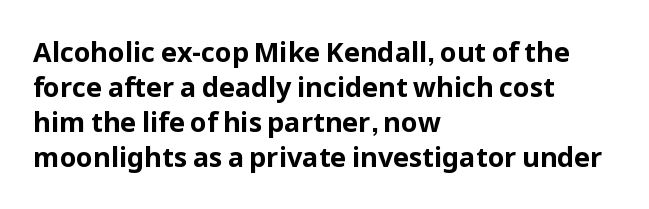
Q: Is the text bold? A: Yes.
Q: Is the text italic (slanted)? A: No, it is upright.
Q: Is the text underlined? A: No.
Q: How is the paragraph aligned? A: Left-aligned.
Q: Is the spacing between letters normal or unusually wide? A: Normal.
Q: Is the spacing between lines tight, normal or loose? A: Normal.
